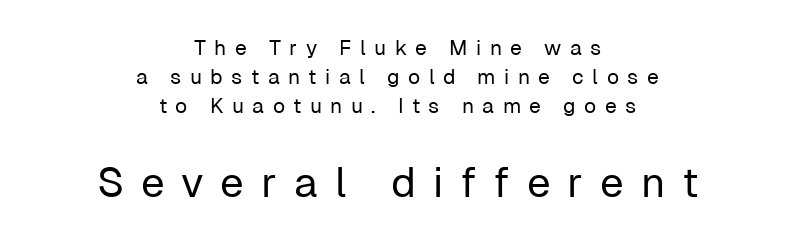
{"serif": "no", "italic": "no", "bold": "no", "weight": "regular", "width": "normal", "stroke_contrast": "low", "x_height": "medium", "monospaced": "no", "underline": "no", "align": "center", "line_spacing": "normal", "line_spacing_ratio": 1.39, "letter_spacing": "wide", "letter_spacing_em": 0.4, "larger_block": "second", "size_ratio": 2.0, "glyph_px": 42}
